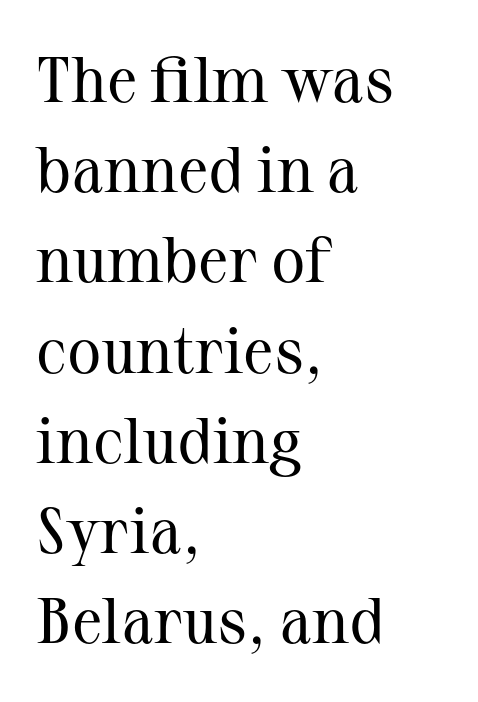
Q: Is the text bold? A: No.
Q: Is the text italic (slanted)? A: No, it is upright.
Q: Is the typeface a serif or a sans-serif typeface? A: Serif.
Q: Is the text underlined? A: No.
Q: How is the paragraph aligned? A: Left-aligned.
Q: Is the spacing between letters normal or unusually wide? A: Normal.
Q: Is the spacing between lines tight, normal or loose? A: Normal.
Q: Width (condensed, normal, or wide)? A: Normal.
Q: Stroke contrast? A: Medium.
Q: x-height? A: Medium.
Q: Monospaced? A: No.
